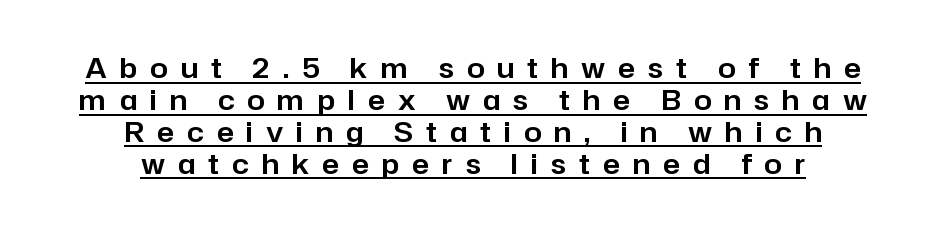
Look at the bottom of the vertical strokes: they stop flat, with no serifs. A typesetter would mark this as roman, not italic. Is this a fixed-width face? No — the glyphs have proportional, varying widths. A baseline rule has been typeset under these characters. Substantial extra tracking has been applied to these lines.
